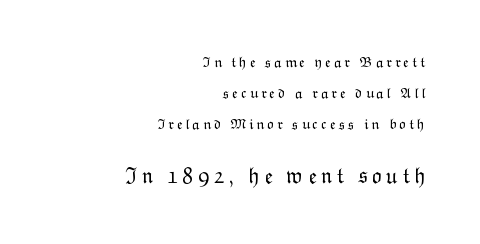
{"italic": "no", "bold": "no", "underline": "no", "align": "right", "line_spacing": "loose", "line_spacing_ratio": 2.08, "larger_block": "second", "size_ratio": 1.47, "glyph_px": 22}
